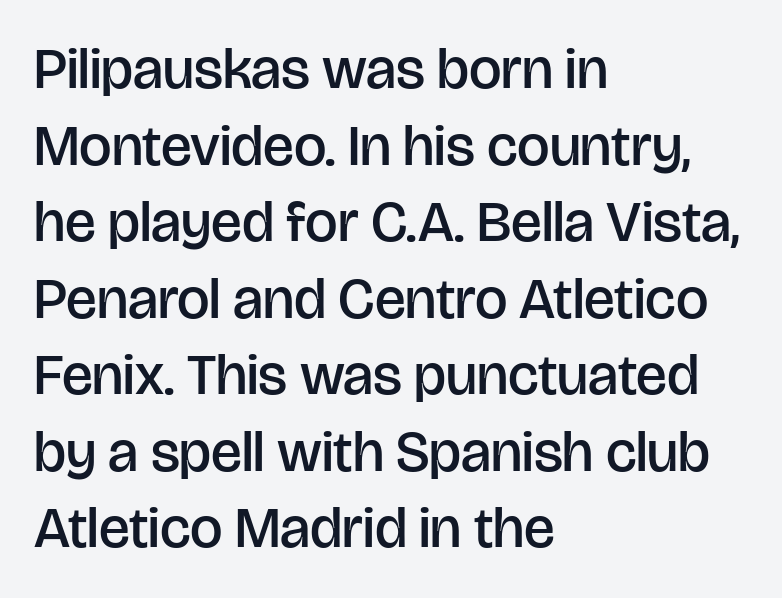
Q: Is the text bold? A: Semi-bold.
Q: Is the text italic (slanted)? A: No, it is upright.
Q: Is the typeface a serif or a sans-serif typeface? A: Sans-serif.
Q: Is the text underlined? A: No.
Q: How is the paragraph aligned? A: Left-aligned.
Q: Is the spacing between letters normal or unusually wide? A: Normal.
Q: Is the spacing between lines tight, normal or loose? A: Normal.
Q: Width (condensed, normal, or wide)? A: Normal.
Q: Stroke contrast? A: Low.
Q: x-height? A: Large.
Q: Monospaced? A: No.
